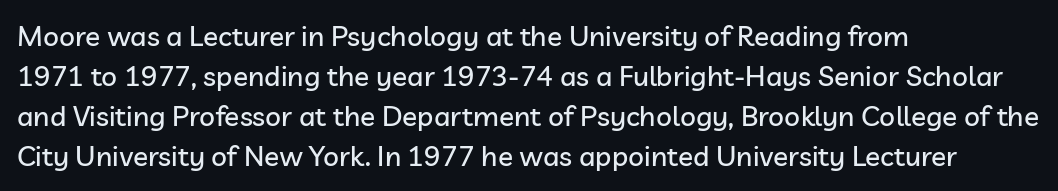
Q: Is the text italic (slanted)? A: No, it is upright.
Q: Is the typeface a serif or a sans-serif typeface? A: Sans-serif.
Q: Is the text underlined? A: No.
Q: How is the paragraph aligned? A: Left-aligned.
Q: Is the spacing between letters normal or unusually wide? A: Normal.
Q: Is the spacing between lines tight, normal or loose? A: Normal.
Q: Width (condensed, normal, or wide)? A: Normal.
Q: Stroke contrast? A: Low.
Q: x-height? A: Medium.
Q: Monospaced? A: No.
